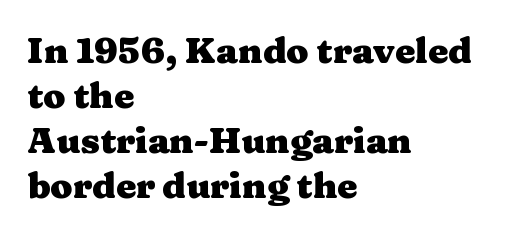
The image shows 36 px heavy, wide serif type, upright; set left-aligned, normal line spacing (1.25x), normal letter spacing, not underlined; medium stroke contrast and a medium x-height.
